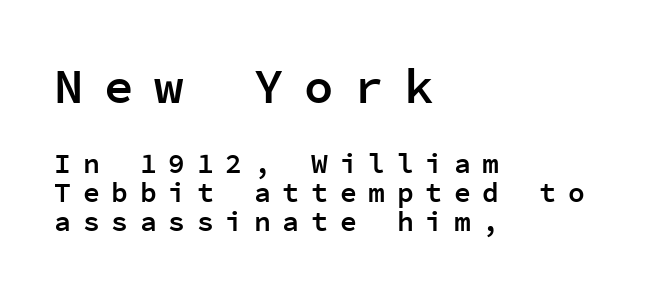
Q: Is the text bold? A: Semi-bold.
Q: Is the text italic (slanted)? A: No, it is upright.
Q: Is the typeface a serif or a sans-serif typeface? A: Sans-serif.
Q: Is the text underlined? A: No.
Q: How is the paragraph aligned? A: Left-aligned.
Q: Is the spacing between letters normal or unusually wide? A: Unusually wide.
Q: Is the spacing between lines tight, normal or loose? A: Tight.
Q: Which block of text is set in a larger size, the first (top) or the second (bottom)? A: The first (top) one.
Q: Width (condensed, normal, or wide)? A: Normal.
Q: Stroke contrast? A: Low.
Q: x-height? A: Medium.
Q: Monospaced? A: Yes.
